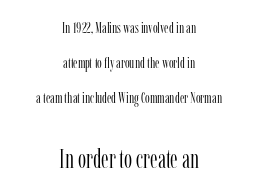
The image shows 26 px text type, upright; set centered, loose line spacing (2.32x), normal letter spacing, not underlined; the second (bottom) block is 1.73x larger.
